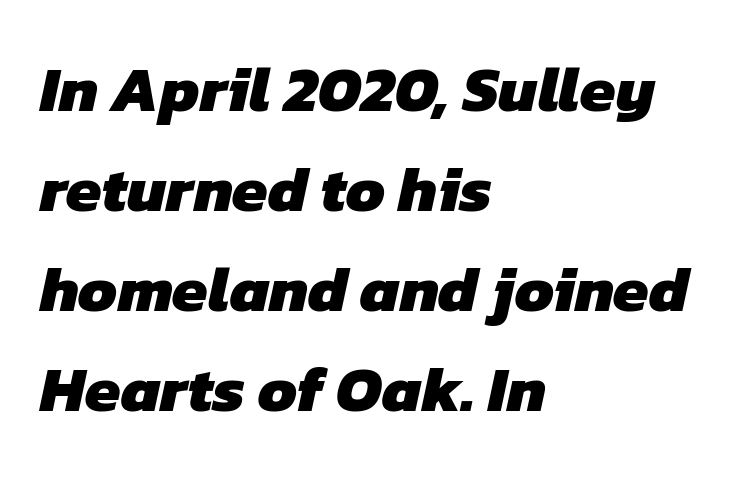
Q: Is the text bold? A: Yes.
Q: Is the typeface a serif or a sans-serif typeface? A: Sans-serif.
Q: Is the text underlined? A: No.
Q: How is the paragraph aligned? A: Left-aligned.
Q: Is the spacing between letters normal or unusually wide? A: Normal.
Q: Is the spacing between lines tight, normal or loose? A: Normal.
Q: Width (condensed, normal, or wide)? A: Normal.
Q: Stroke contrast? A: Low.
Q: x-height? A: Medium.
Q: Monospaced? A: No.
